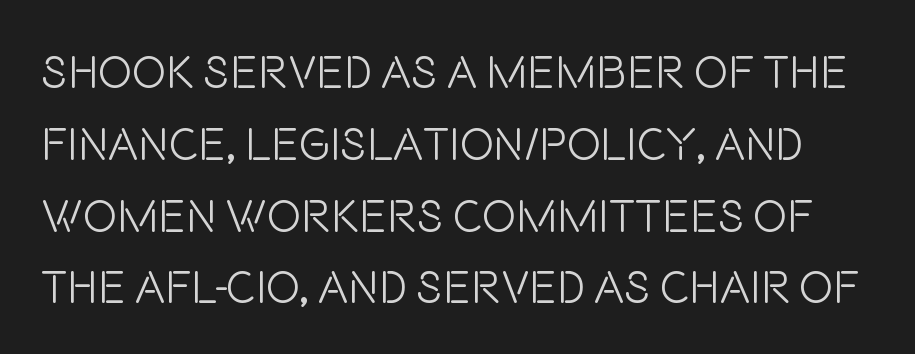
The image shows 46 px light, condensed sans-serif type, upright; set normal line spacing (1.56x), normal letter spacing, not underlined; low stroke contrast and a large x-height.
